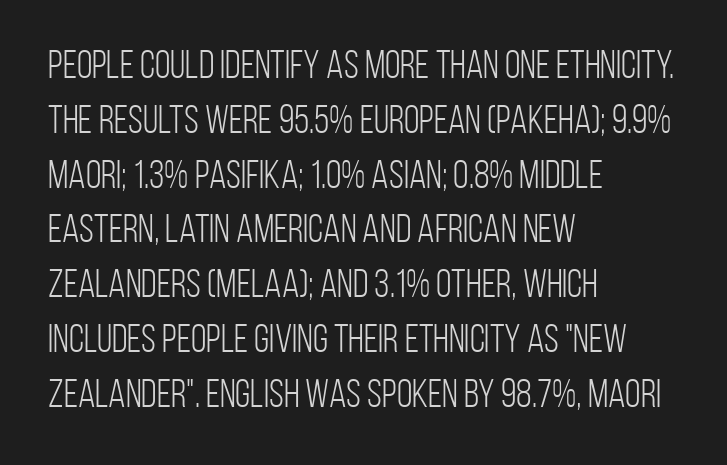
Q: Is the text bold? A: No.
Q: Is the text italic (slanted)? A: No, it is upright.
Q: Is the typeface a serif or a sans-serif typeface? A: Sans-serif.
Q: Is the text underlined? A: No.
Q: How is the paragraph aligned? A: Left-aligned.
Q: Is the spacing between letters normal or unusually wide? A: Normal.
Q: Is the spacing between lines tight, normal or loose? A: Normal.
Q: Width (condensed, normal, or wide)? A: Condensed.
Q: Stroke contrast? A: Low.
Q: x-height? A: Large.
Q: Monospaced? A: No.
